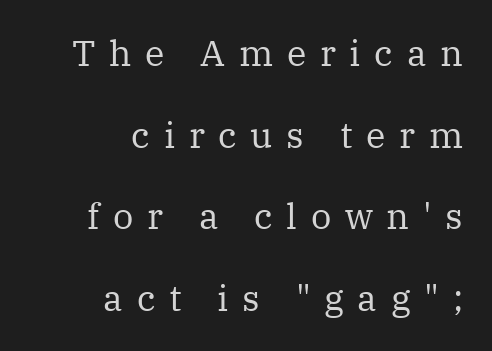
The image shows 36 px regular-weight serif type, upright; set right-aligned, loose line spacing (2.27x), unusually wide letter spacing (+0.38 em), not underlined; medium stroke contrast and a medium x-height.
